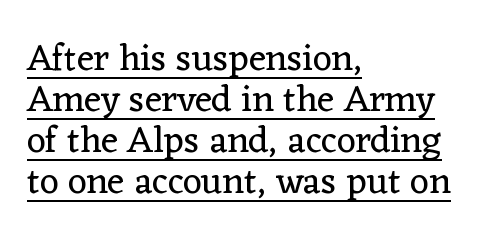
{"serif": "yes", "italic": "no", "bold": "no", "weight": "regular", "width": "normal", "stroke_contrast": "low", "x_height": "medium", "monospaced": "no", "underline": "yes", "align": "left", "line_spacing": "tight", "line_spacing_ratio": 1.11, "letter_spacing": "normal", "letter_spacing_em": 0.0, "glyph_px": 37}
